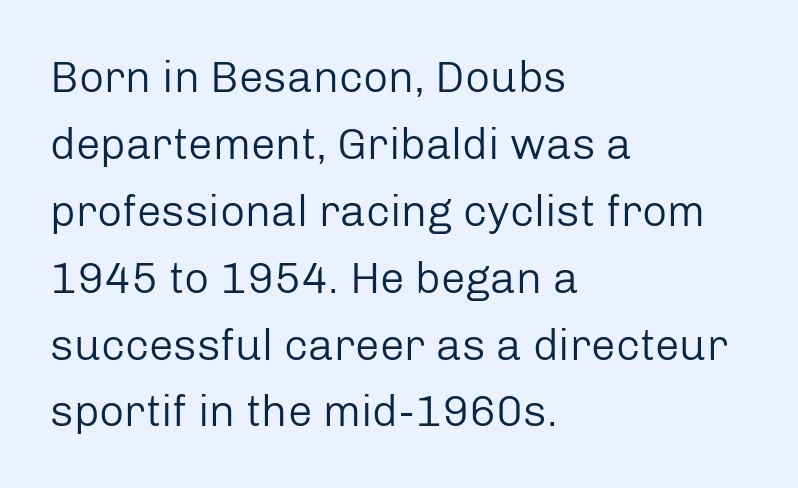
{"serif": "no", "italic": "no", "bold": "no", "weight": "regular", "width": "normal", "stroke_contrast": "low", "x_height": "medium", "monospaced": "no", "underline": "no", "align": "left", "line_spacing": "normal", "line_spacing_ratio": 1.52, "letter_spacing": "normal", "letter_spacing_em": 0.0, "glyph_px": 44}
